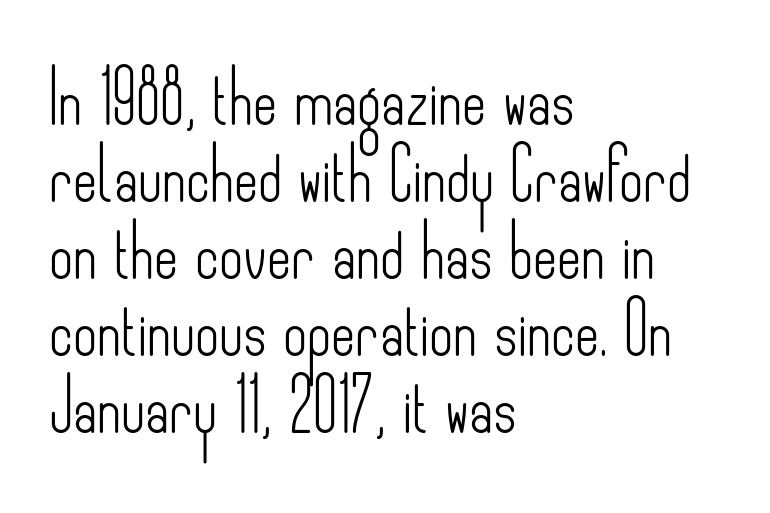
Q: Is the text bold? A: No.
Q: Is the text italic (slanted)? A: No, it is upright.
Q: Is the typeface a serif or a sans-serif typeface? A: Sans-serif.
Q: Is the text underlined? A: No.
Q: How is the paragraph aligned? A: Left-aligned.
Q: Is the spacing between letters normal or unusually wide? A: Normal.
Q: Is the spacing between lines tight, normal or loose? A: Normal.
Q: Width (condensed, normal, or wide)? A: Condensed.
Q: Stroke contrast? A: Low.
Q: x-height? A: Small.
Q: Monospaced? A: No.
